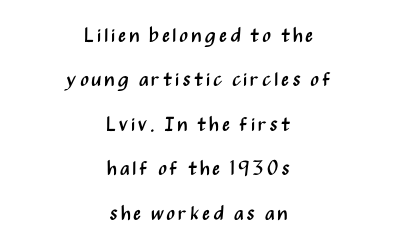
Q: Is the text bold? A: No.
Q: Is the text italic (slanted)? A: No, it is upright.
Q: Is the text underlined? A: No.
Q: How is the paragraph aligned? A: Centered.
Q: Is the spacing between lines tight, normal or loose? A: Loose.
